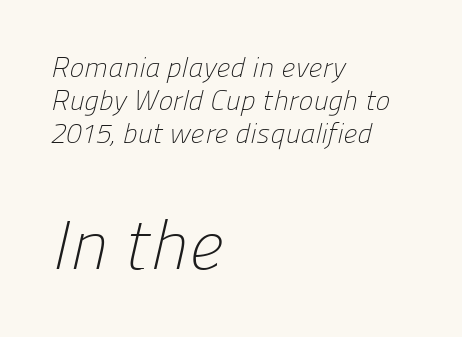
{"serif": "no", "bold": "no", "weight": "light", "width": "normal", "stroke_contrast": "low", "x_height": "medium", "monospaced": "no", "underline": "no", "align": "left", "line_spacing_ratio": 1.17, "letter_spacing": "normal", "letter_spacing_em": 0.0, "larger_block": "second", "size_ratio": 2.46, "glyph_px": 69}
